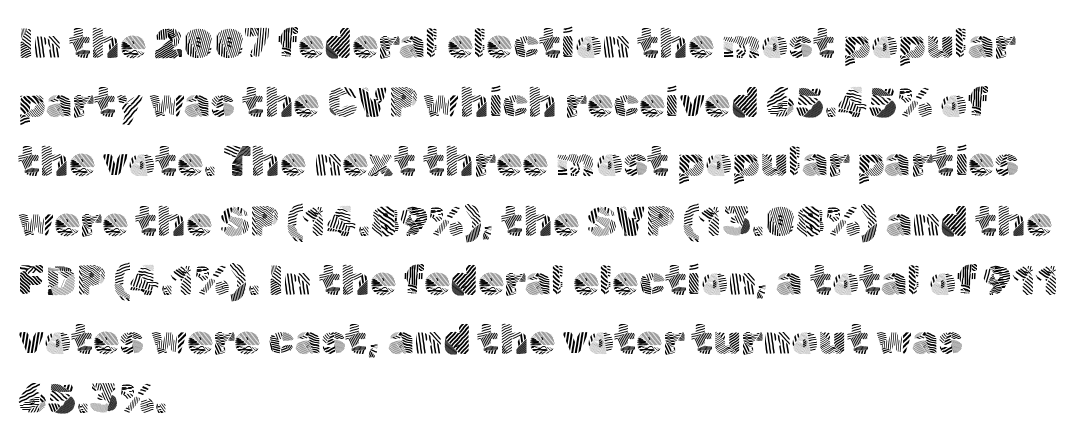
{"serif": "no", "italic": "no", "bold": "no", "weight": "light", "width": "normal", "x_height": "medium", "monospaced": "no", "underline": "no", "align": "left", "line_spacing": "normal", "line_spacing_ratio": 1.41, "letter_spacing": "normal", "letter_spacing_em": 0.0, "glyph_px": 42}
